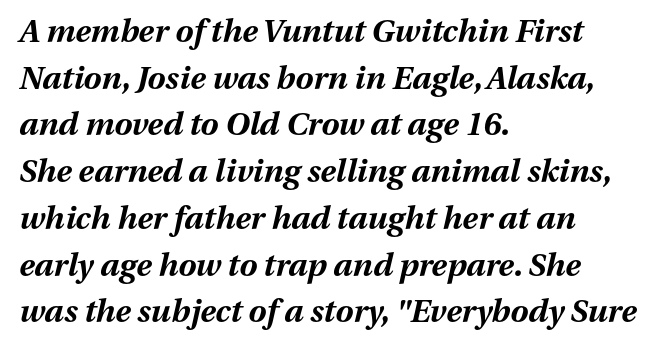
The image shows 32 px bold type, italic (leaning right); set left-aligned, normal line spacing (1.46x), normal letter spacing, not underlined; medium stroke contrast and a medium x-height.
